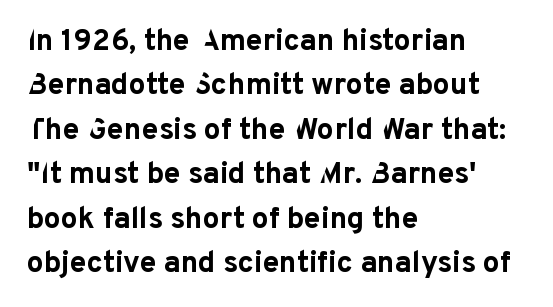
{"serif": "no", "italic": "no", "bold": "yes", "weight": "bold", "width": "normal", "stroke_contrast": "low", "x_height": "medium", "monospaced": "no", "underline": "no", "align": "left", "line_spacing": "normal", "line_spacing_ratio": 1.48, "letter_spacing": "normal", "letter_spacing_em": 0.0, "glyph_px": 30}
